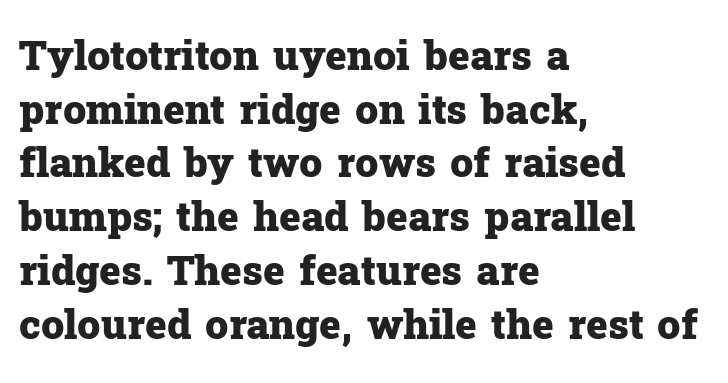
Caption: multi-line text, flush left, ragged right. Italic: no, the glyphs are upright roman. The lines sit at an ordinary, default distance from one another. Caption: bold face, heavy strokes. Does the type have serifs? Yes, each stem ends in a small foot.
